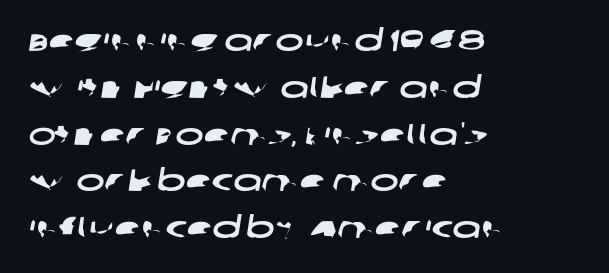
The image shows 30 px wide sans-serif type; set left-aligned, normal line spacing (1.56x), normal letter spacing, not underlined; low stroke contrast and a large x-height.
